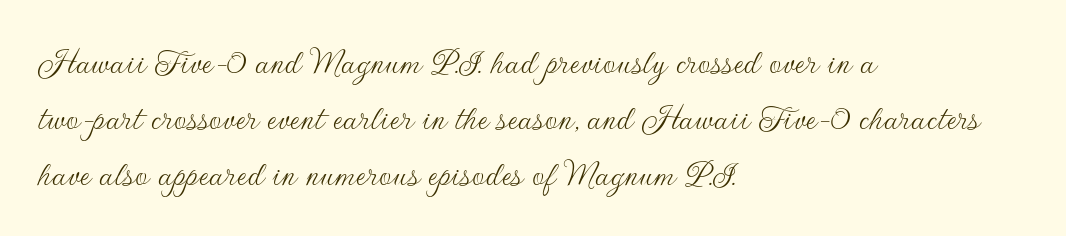
Each stroke keeps to a modest, everyday thickness or less. Beneath every word, the page is bare. Is this a fixed-width face? No — the glyphs have proportional, varying widths. Is the block centered? No — it sits flush against the left margin. Observe the ordinary spacing: letters are neighbours, not strangers.
